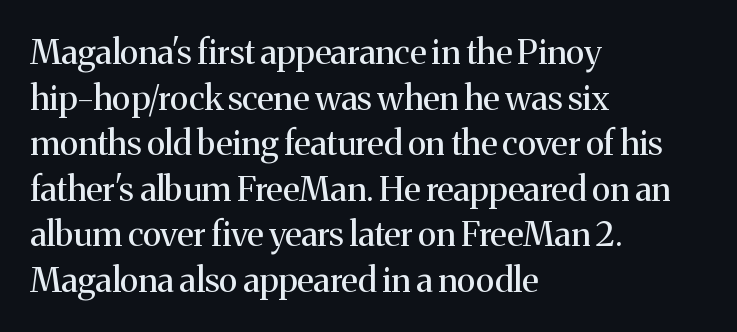
The image shows 34 px regular-weight serif type, upright; set left-aligned, normal line spacing (1.34x), normal letter spacing, not underlined; medium stroke contrast and a medium x-height.
